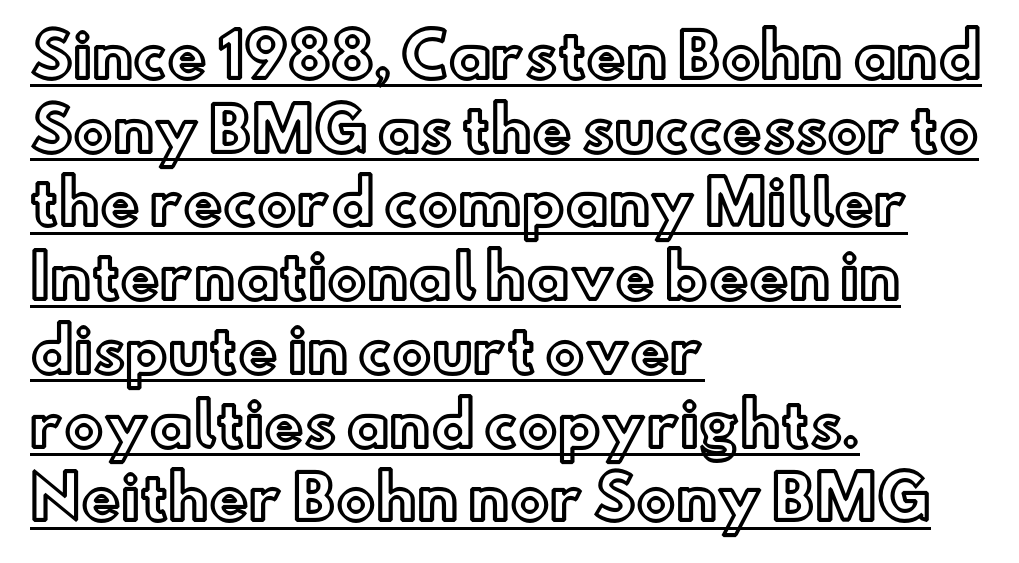
The image shows 59 px text type, upright; set left-aligned, normal line spacing (1.25x), normal letter spacing, underlined; a small x-height.
